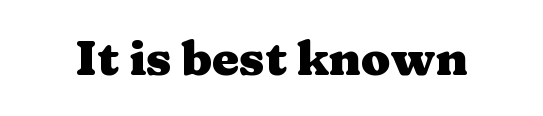
Q: Is the text bold? A: Yes.
Q: Is the text italic (slanted)? A: No, it is upright.
Q: Is the typeface a serif or a sans-serif typeface? A: Serif.
Q: Is the text underlined? A: No.
Q: Is the spacing between letters normal or unusually wide? A: Normal.
Q: Width (condensed, normal, or wide)? A: Wide.
Q: Stroke contrast? A: Medium.
Q: x-height? A: Medium.
Q: Monospaced? A: No.
